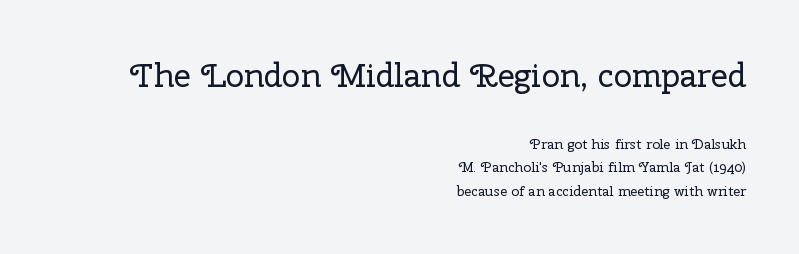
{"serif": "yes", "italic": "no", "bold": "no", "weight": "regular", "width": "normal", "stroke_contrast": "low", "x_height": "medium", "monospaced": "no", "underline": "no", "align": "right", "line_spacing": "normal", "line_spacing_ratio": 1.66, "letter_spacing": "normal", "letter_spacing_em": 0.0, "larger_block": "first", "size_ratio": 2.36, "glyph_px": 33}
